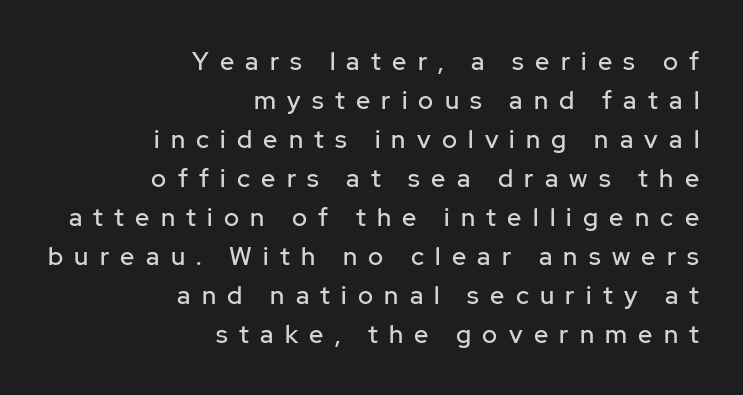
The image shows 25 px text type, upright; set right-aligned, normal line spacing (1.56x), unusually wide letter spacing (+0.45 em), not underlined.
